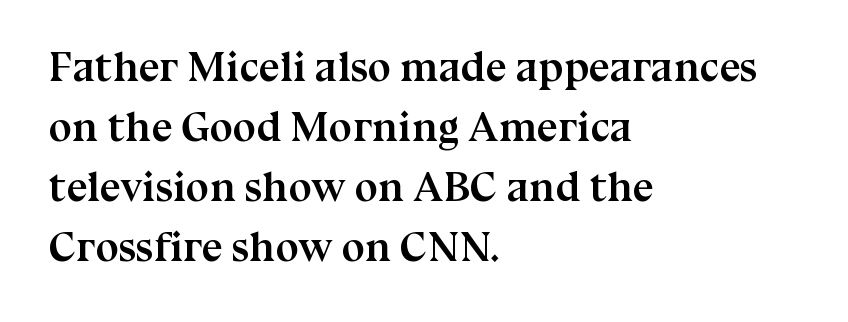
Q: Is the text bold? A: Yes.
Q: Is the text italic (slanted)? A: No, it is upright.
Q: Is the typeface a serif or a sans-serif typeface? A: Serif.
Q: Is the text underlined? A: No.
Q: How is the paragraph aligned? A: Left-aligned.
Q: Is the spacing between letters normal or unusually wide? A: Normal.
Q: Is the spacing between lines tight, normal or loose? A: Normal.
Q: Width (condensed, normal, or wide)? A: Normal.
Q: Stroke contrast? A: Medium.
Q: x-height? A: Medium.
Q: Monospaced? A: No.
